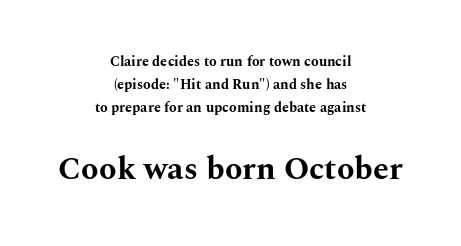
Q: Is the text bold? A: Yes.
Q: Is the text italic (slanted)? A: No, it is upright.
Q: Is the typeface a serif or a sans-serif typeface? A: Serif.
Q: Is the text underlined? A: No.
Q: How is the paragraph aligned? A: Centered.
Q: Is the spacing between letters normal or unusually wide? A: Normal.
Q: Is the spacing between lines tight, normal or loose? A: Normal.
Q: Which block of text is set in a larger size, the first (top) or the second (bottom)? A: The second (bottom) one.
Q: Width (condensed, normal, or wide)? A: Wide.
Q: Stroke contrast? A: Medium.
Q: x-height? A: Medium.
Q: Monospaced? A: No.
